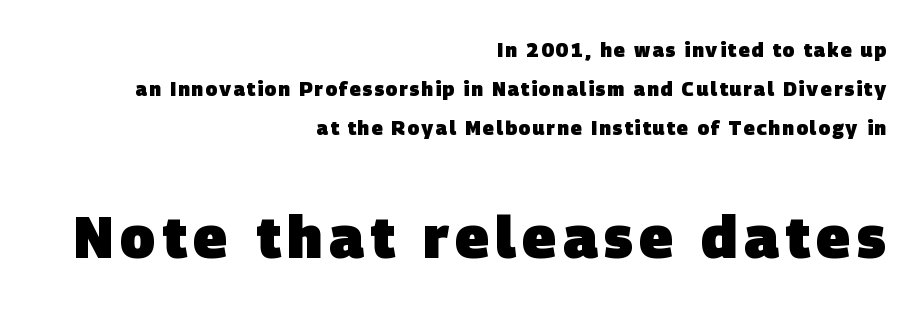
The image shows 58 px heavy sans-serif type; set right-aligned, loose line spacing (2.05x), not underlined; the second (bottom) block is 3.05x larger; low stroke contrast and a large x-height.
